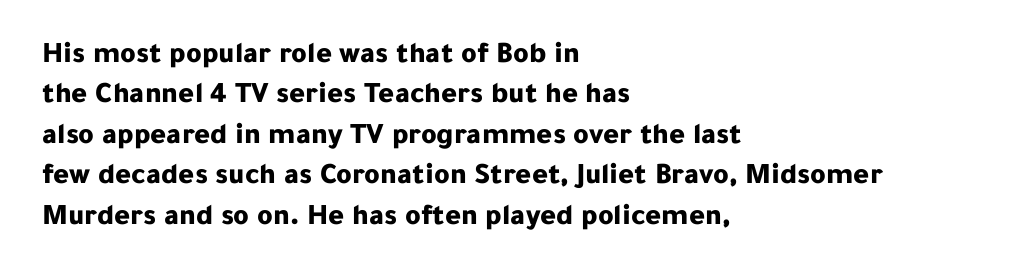
The image shows 30 px bold sans-serif type, upright; set left-aligned, normal line spacing (1.35x), normal letter spacing, not underlined; low stroke contrast and a medium x-height.
